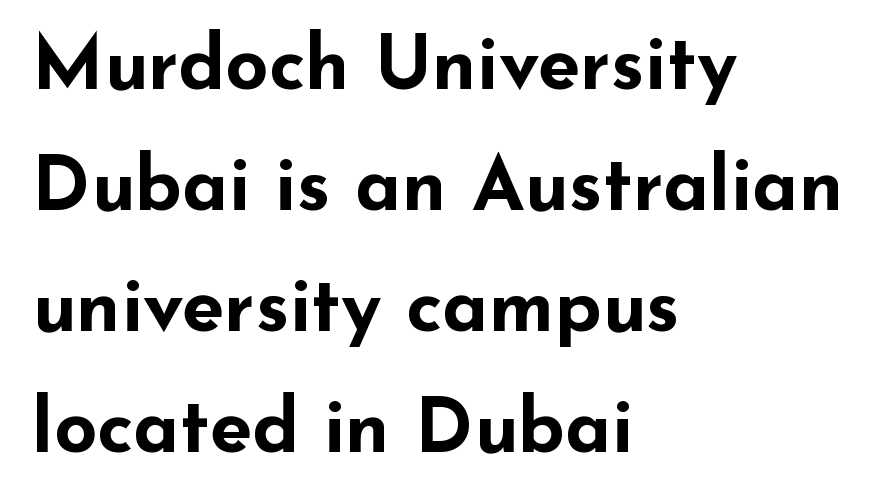
Italic: no, the glyphs are upright roman. Nobody touched the tracking dial on this one. In terms of leading, this rendering sits right in the middle. Reading down the block, your eye returns to a fixed left position each line. Stroke terminals: plain, sans-serif. Strong, thick strokes mark this as bold type.
